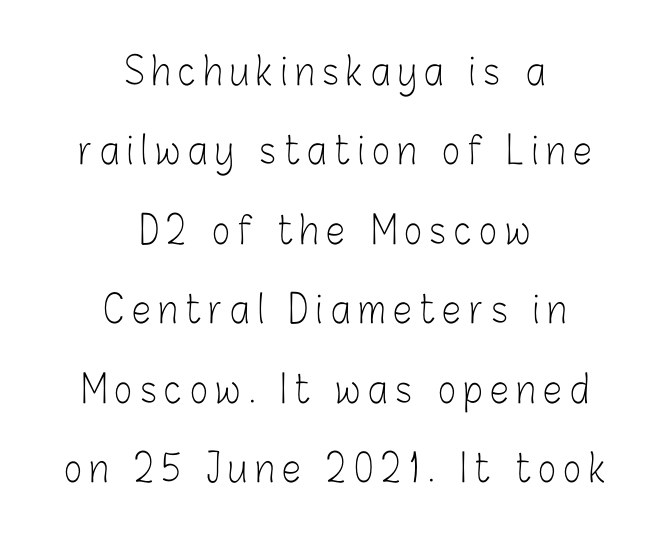
A typesetter would label this face a sans. Compared with a flush-left layout, this one balances lines on the center instead. Leading: increased. Each letter keeps its own natural width here, so spacing adapts to shape. The letters are spread apart with noticeably loose tracking. Stroke mass is kept to a normal reading level or below.
